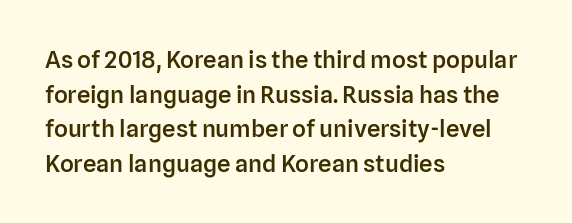
The image shows 24 px text type, upright; set left-aligned, normal line spacing (1.44x), normal letter spacing, not underlined.
